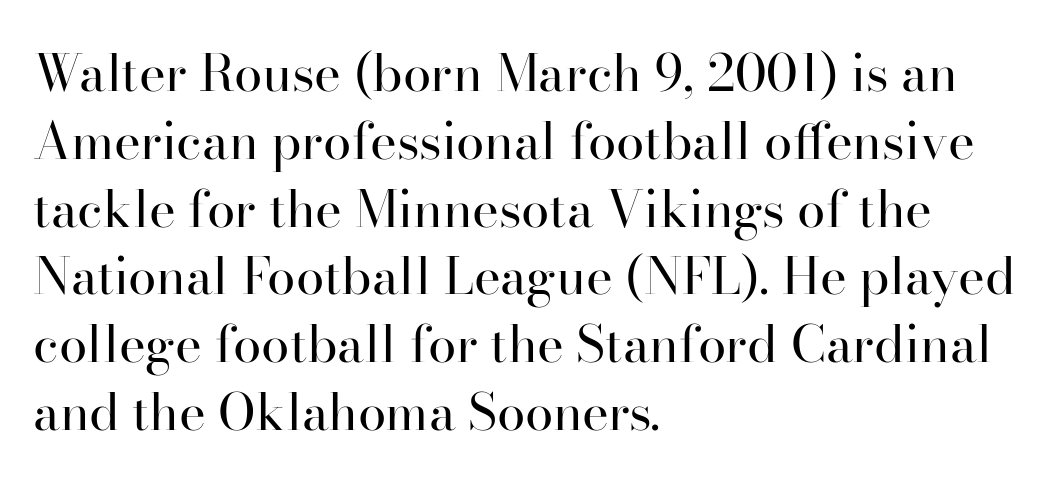
Spacing between characters is what you'd get straight out of the box. No letter is thick-stroked: the sample isn't bold. Ordinary non-slanted type is in use. This rendering features lettering with no underline. Each letter keeps its own natural width here, so spacing adapts to shape.
